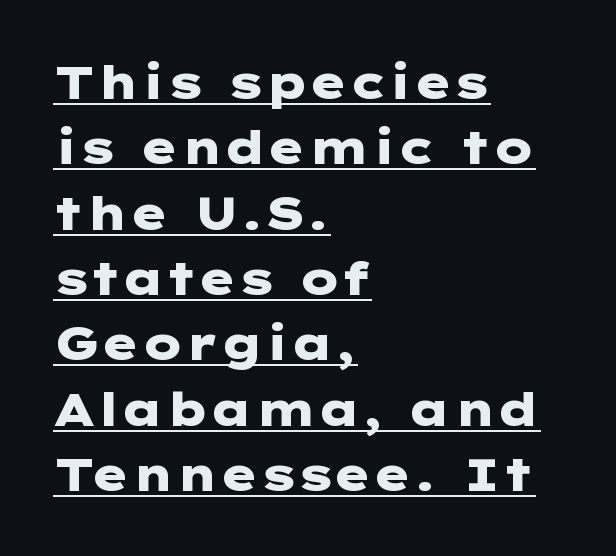
The image shows 46 px heavy, wide sans-serif type, upright; set left-aligned, normal line spacing (1.42x), normal letter spacing, underlined; low stroke contrast and a medium x-height.
